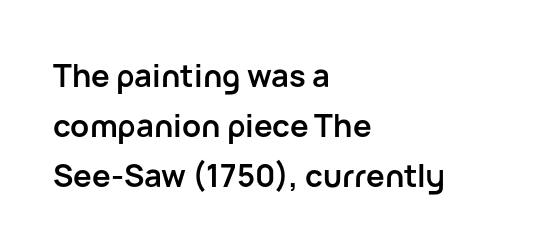
The text was rendered using a sans face with plain stroke endings. Posture: upright roman. Does the copy run flush right? No — it runs flush left. Vertical spacing — default. Does extra space separate the letters? No, they use regular spacing. Think of a printed novel: that variable character pitch is what you see here.
